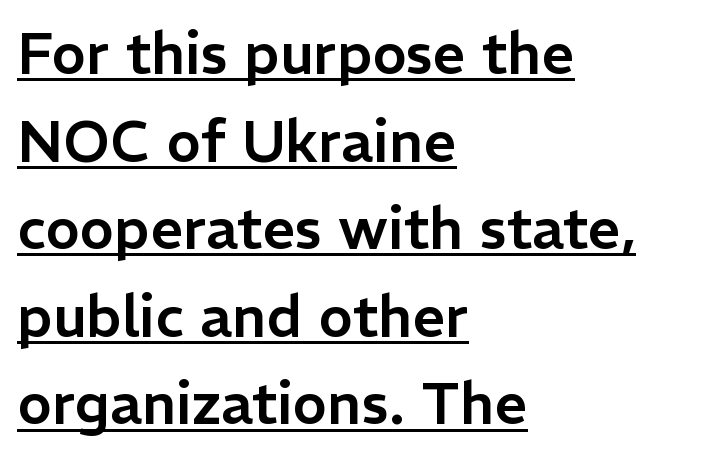
Q: Is the text italic (slanted)? A: No, it is upright.
Q: Is the typeface a serif or a sans-serif typeface? A: Sans-serif.
Q: Is the text underlined? A: Yes.
Q: How is the paragraph aligned? A: Left-aligned.
Q: Is the spacing between letters normal or unusually wide? A: Normal.
Q: Is the spacing between lines tight, normal or loose? A: Normal.
Q: Width (condensed, normal, or wide)? A: Normal.
Q: Stroke contrast? A: Low.
Q: x-height? A: Medium.
Q: Monospaced? A: No.
